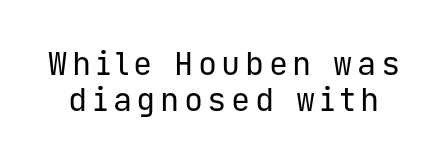
The image shows 32 px regular-weight sans-serif type, upright, monospaced; set tight line spacing (1.11x), not underlined; low stroke contrast and a medium x-height.
